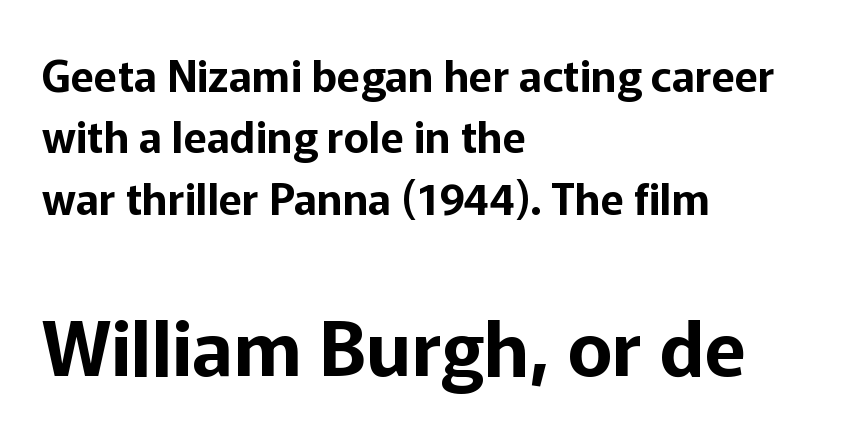
In terms of letterspacing, this is plain default setting. Type style note: lacks serifs. Spacing verdict: proportional, widths tailored to each character. Do the letters lean? They stand straight. Block two is the big one; block one sits smaller above it.
